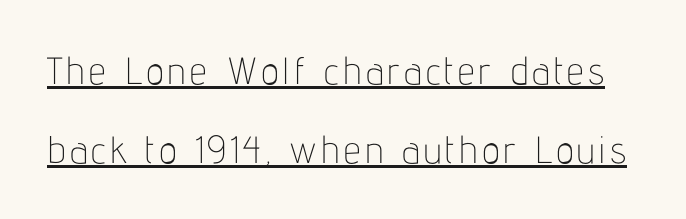
The image shows 38 px thin, condensed sans-serif type, upright; set loose line spacing (2.07x), underlined; low stroke contrast and a medium x-height.
